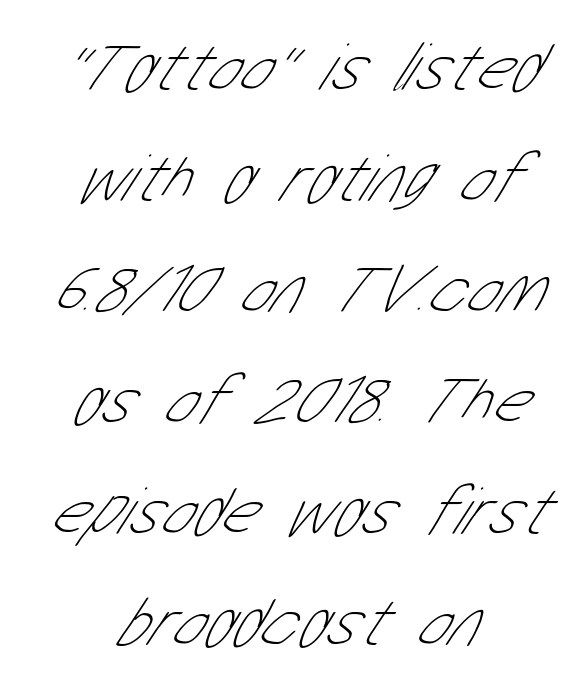
Q: Is the text bold? A: No.
Q: Is the typeface a serif or a sans-serif typeface? A: Sans-serif.
Q: Is the text underlined? A: No.
Q: How is the paragraph aligned? A: Centered.
Q: Is the spacing between letters normal or unusually wide? A: Normal.
Q: Is the spacing between lines tight, normal or loose? A: Normal.
Q: Width (condensed, normal, or wide)? A: Condensed.
Q: Stroke contrast? A: Low.
Q: x-height? A: Medium.
Q: Monospaced? A: No.
